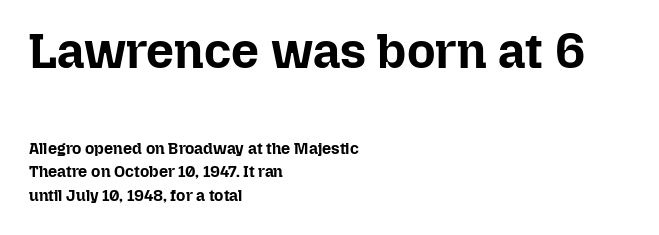
The image shows 49 px bold type, upright; set left-aligned, normal line spacing (1.48x), normal letter spacing, not underlined; the first (top) block is 3.06x larger; low stroke contrast and a medium x-height.
